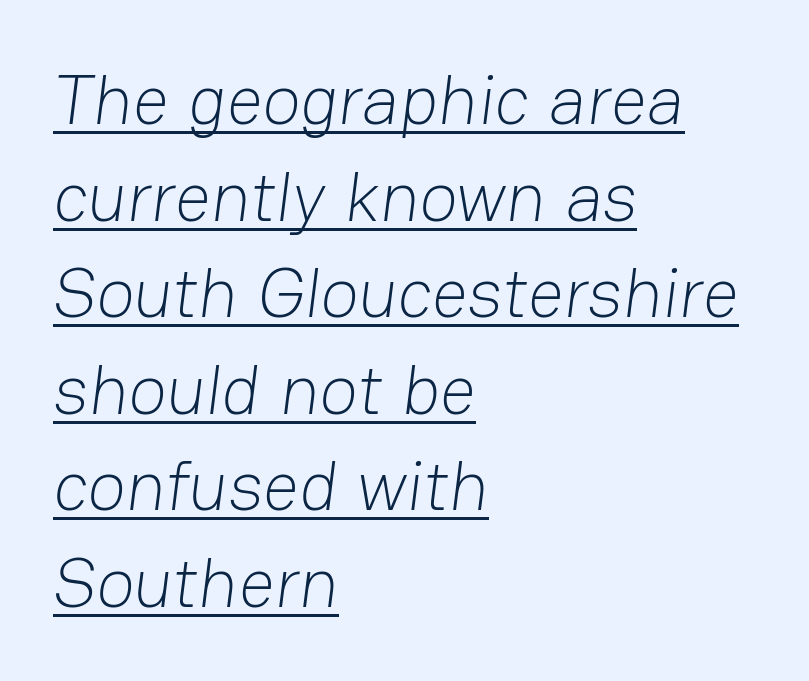
Q: Is the text bold? A: No.
Q: Is the typeface a serif or a sans-serif typeface? A: Sans-serif.
Q: Is the text underlined? A: Yes.
Q: How is the paragraph aligned? A: Left-aligned.
Q: Is the spacing between letters normal or unusually wide? A: Normal.
Q: Is the spacing between lines tight, normal or loose? A: Normal.
Q: Width (condensed, normal, or wide)? A: Normal.
Q: Stroke contrast? A: Low.
Q: x-height? A: Medium.
Q: Monospaced? A: No.
